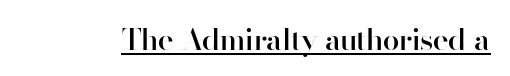
The image shows 30 px semibold sans-serif type, upright; set normal letter spacing, underlined; high stroke contrast and a small x-height.
